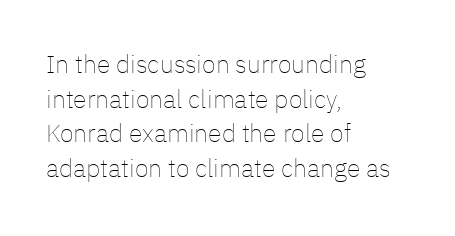
Q: Is the text bold? A: No.
Q: Is the text italic (slanted)? A: No, it is upright.
Q: Is the text underlined? A: No.
Q: How is the paragraph aligned? A: Left-aligned.
Q: Is the spacing between letters normal or unusually wide? A: Normal.
Q: Is the spacing between lines tight, normal or loose? A: Normal.
